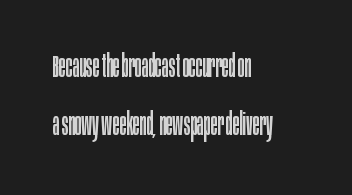
The string is rendered with underlining switched off. Visually the block forms a straight wall on the left and a jagged coastline on the right. Is this a fixed-width face? No — the glyphs have proportional, varying widths. Look at the tracking — it's just the regular setting, nothing added. The letterforms sit at book weight or below. The designer went with a sans here, leaving each stem footless.
